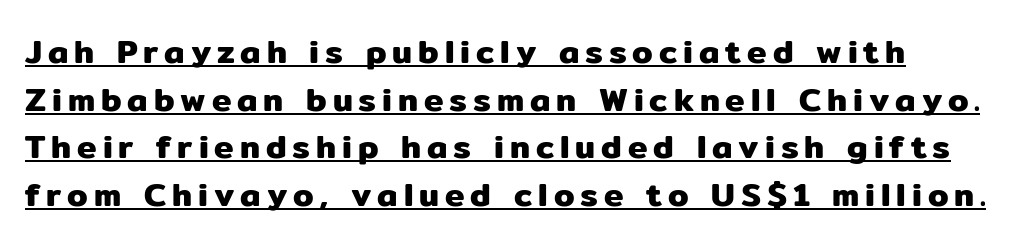
{"serif": "no", "italic": "no", "width": "normal", "stroke_contrast": "low", "x_height": "medium", "monospaced": "no", "underline": "yes", "align": "left", "line_spacing": "normal", "line_spacing_ratio": 1.44, "glyph_px": 33}
